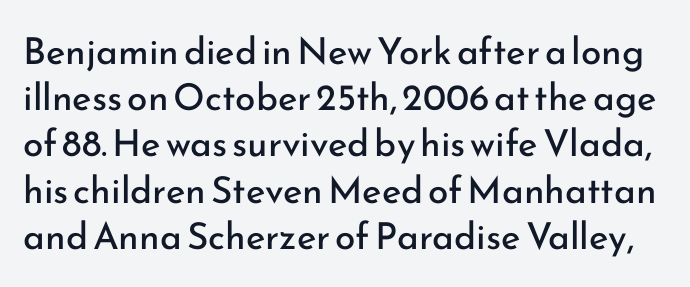
Does the leading feel generous? No, just average. Stem width sits at or under what a default text font uses. This rendering employs a face without finishing strokes, i.e., a sans-serif. Looks like regular typesetting: each glyph gets only the width it needs.
